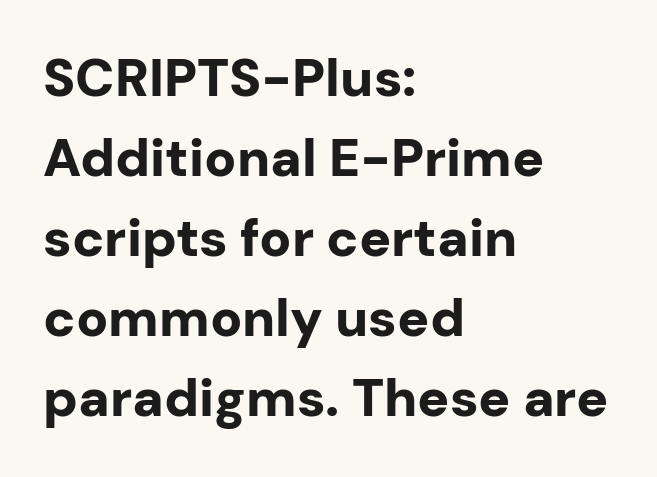
A typesetter would call this proportional, since set widths differ per character. This is heavy type, rendered in bold. These lines keep a tight, regular rhythm from letter to letter. The gap between lines stays unmarked. Reading down the column, the eye jumps a familiar distance to each next line.
